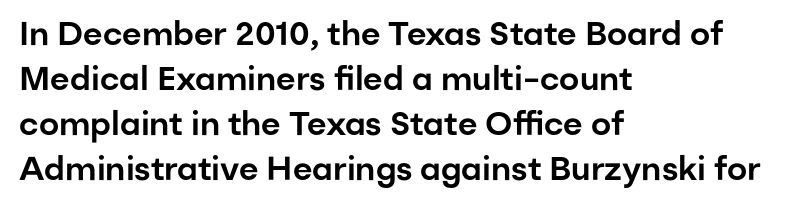
The paragraph shown leans on its left margin. Nope, not italic — everything's standing straight. Each word holds together tightly as a unit, with standard inter-letter gaps. The text was rendered using a sans face with plain stroke endings. The passage shown is typed in a proportional face where columns would drift.
